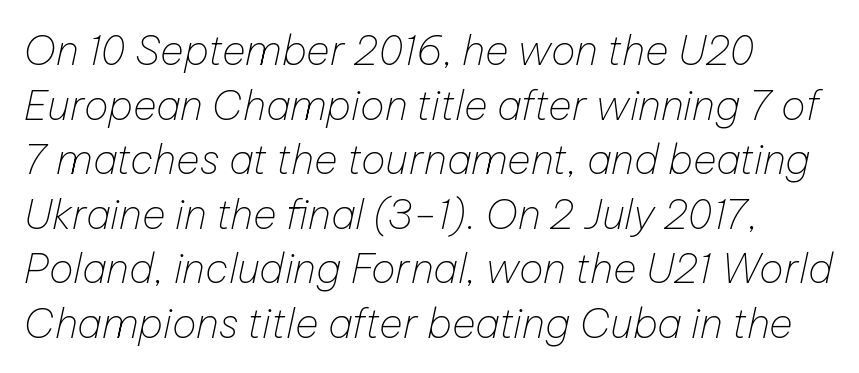
The image shows 41 px thin type, italic (leaning right); set normal line spacing (1.33x), normal letter spacing, not underlined; low stroke contrast and a medium x-height.
